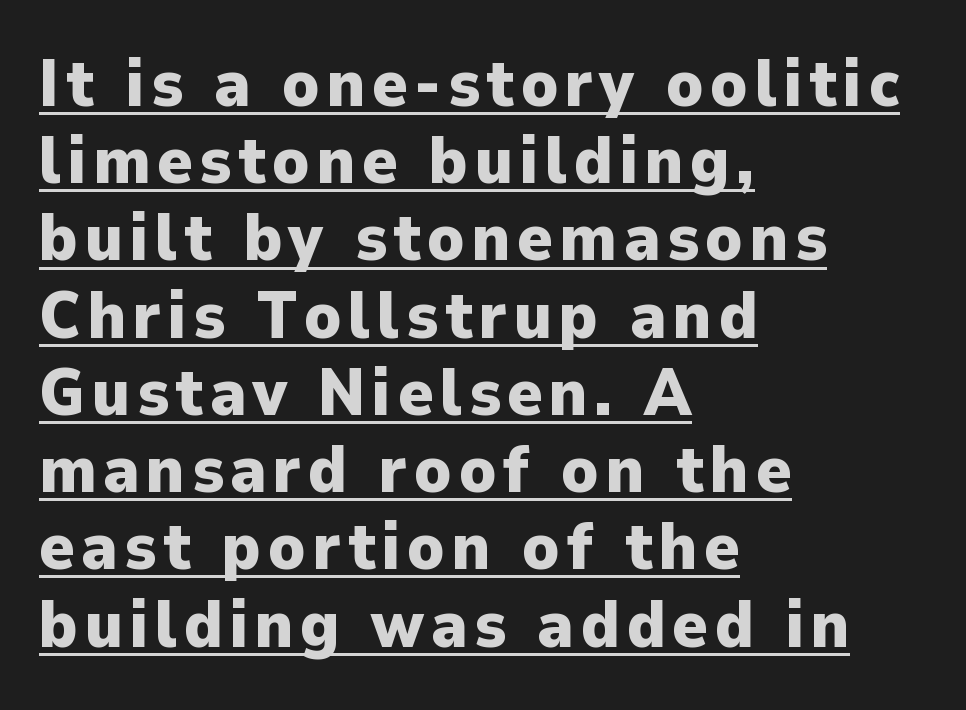
The image shows 66 px heavy sans-serif type, upright; set left-aligned, line spacing 1.17x, underlined; low stroke contrast and a medium x-height.
